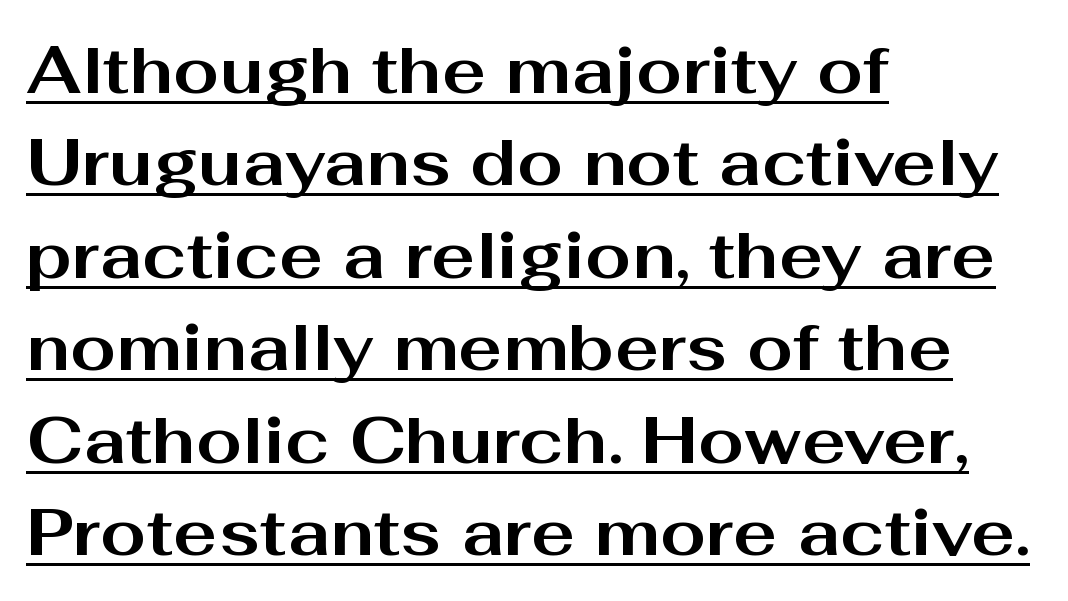
Q: Is the text bold? A: Yes.
Q: Is the text italic (slanted)? A: No, it is upright.
Q: Is the typeface a serif or a sans-serif typeface? A: Sans-serif.
Q: Is the text underlined? A: Yes.
Q: How is the paragraph aligned? A: Left-aligned.
Q: Is the spacing between letters normal or unusually wide? A: Normal.
Q: Is the spacing between lines tight, normal or loose? A: Normal.
Q: Width (condensed, normal, or wide)? A: Wide.
Q: Stroke contrast? A: Medium.
Q: x-height? A: Medium.
Q: Monospaced? A: No.
